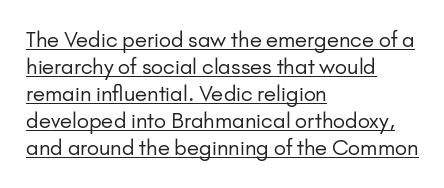
The image shows 21 px text type, upright; set left-aligned, normal line spacing (1.29x), normal letter spacing, underlined.
